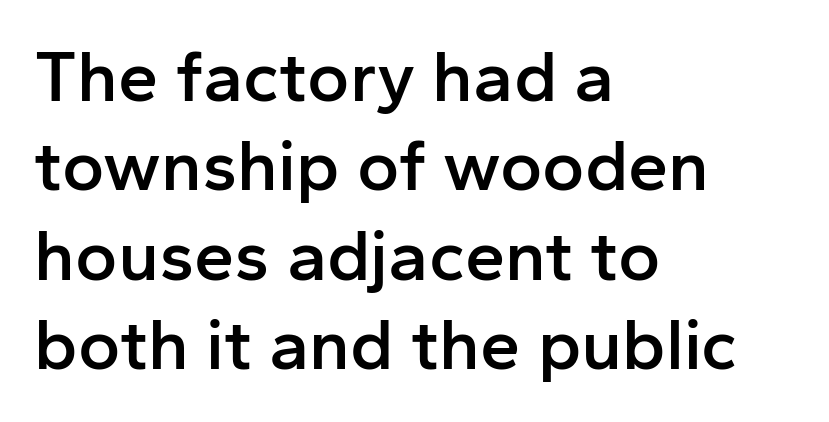
Q: Is the text bold? A: Semi-bold.
Q: Is the text italic (slanted)? A: No, it is upright.
Q: Is the typeface a serif or a sans-serif typeface? A: Sans-serif.
Q: Is the text underlined? A: No.
Q: How is the paragraph aligned? A: Left-aligned.
Q: Is the spacing between letters normal or unusually wide? A: Normal.
Q: Width (condensed, normal, or wide)? A: Normal.
Q: Stroke contrast? A: Low.
Q: x-height? A: Medium.
Q: Monospaced? A: No.
